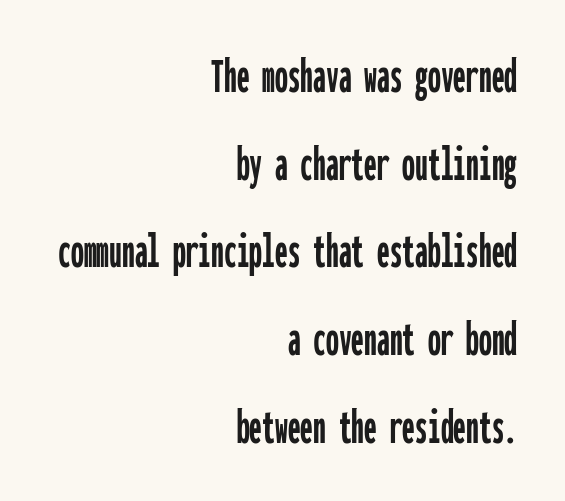
Default kerning and tracking; the words read as compact shapes. Spacing verdict: monospaced, one width for all characters. The characters display no serif detailing; their extremities are plain. Italic? Not at all — the glyphs are vertical.
